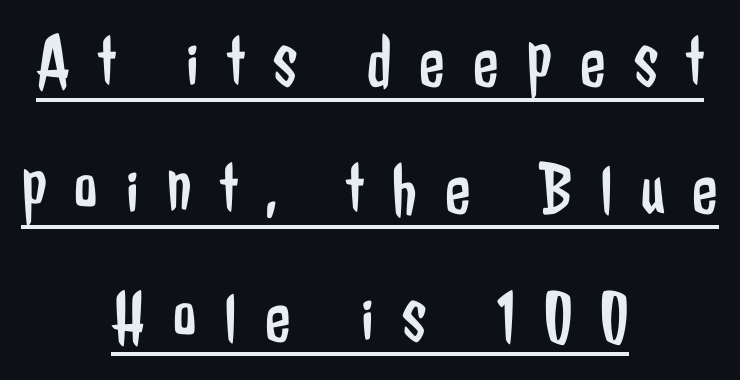
Q: Is the text bold? A: No.
Q: Is the text italic (slanted)? A: No, it is upright.
Q: Is the typeface a serif or a sans-serif typeface? A: Sans-serif.
Q: Is the text underlined? A: Yes.
Q: How is the paragraph aligned? A: Centered.
Q: Is the spacing between letters normal or unusually wide? A: Unusually wide.
Q: Width (condensed, normal, or wide)? A: Condensed.
Q: Stroke contrast? A: Low.
Q: x-height? A: Medium.
Q: Monospaced? A: No.
